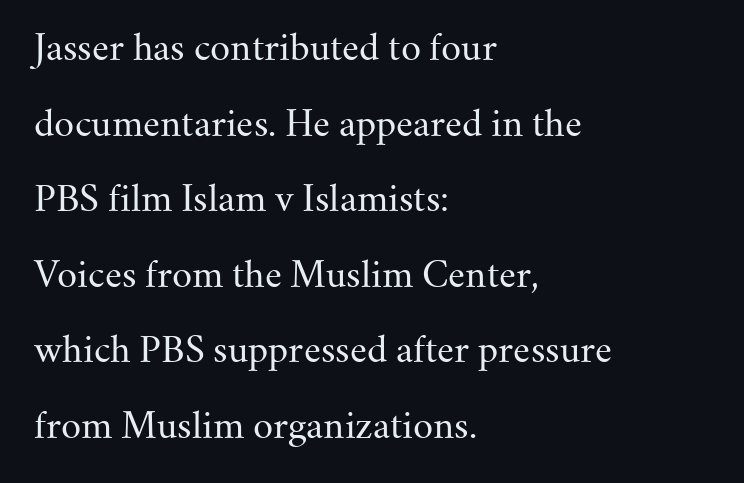
{"serif": "yes", "italic": "no", "bold": "no", "weight": "regular", "width": "normal", "stroke_contrast": "medium", "x_height": "small", "monospaced": "no", "underline": "no", "align": "left", "line_spacing": "loose", "line_spacing_ratio": 2.16, "letter_spacing": "normal", "letter_spacing_em": 0.0, "glyph_px": 35}
